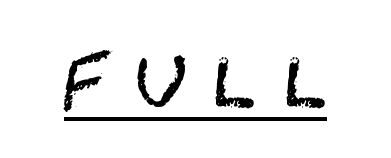
{"serif": "no", "italic": "no", "bold": "no", "weight": "regular", "width": "condensed", "stroke_contrast": "medium", "x_height": "large", "underline": "yes", "letter_spacing": "wide", "letter_spacing_em": 0.43, "glyph_px": 70}
